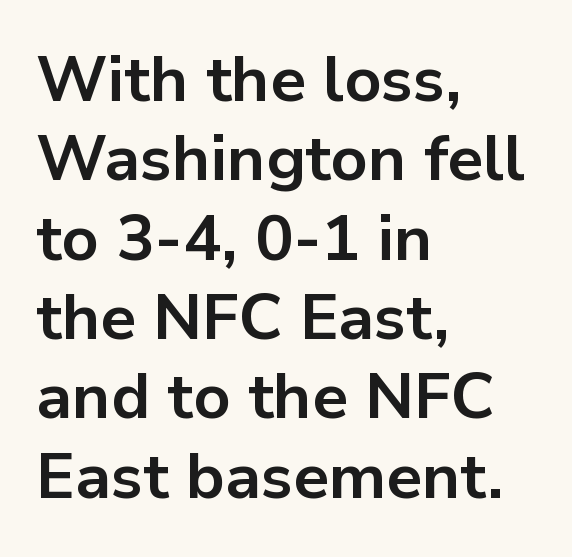
On the weight axis this lands at bold, roughly 700. The compositor pushed each line to the left boundary. The area under the type is left untouched. There is no visible air inserted between adjacent glyphs.
